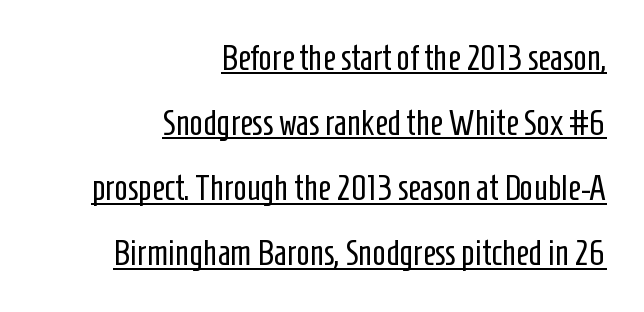
The image shows 35 px regular-weight, condensed sans-serif type, upright; set right-aligned, line spacing 1.86x, normal letter spacing, underlined; low stroke contrast and a medium x-height.
